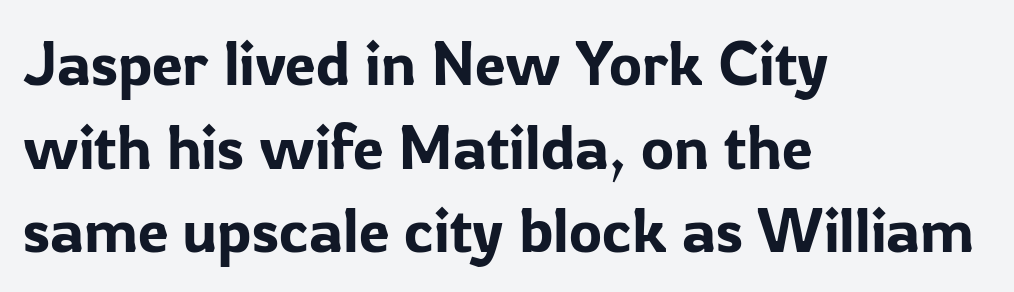
{"serif": "no", "italic": "no", "width": "normal", "stroke_contrast": "low", "x_height": "medium", "monospaced": "no", "underline": "no", "align": "left", "line_spacing": "normal", "line_spacing_ratio": 1.35, "letter_spacing": "normal", "letter_spacing_em": 0.0, "glyph_px": 62}
